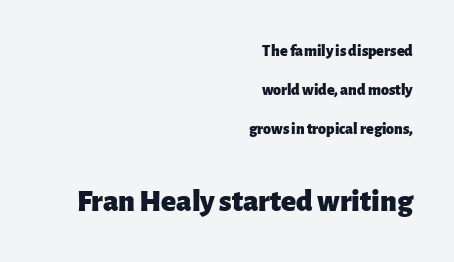
The letterforms sit shoulder to shoulder at normal distance. Visually, the bottom section dominates because its glyphs are scaled up. It's the straight-up-and-down kind of type. Rows of type keep a wide berth in the vertical direction. Only glyphs here, with clear space below each row. As a designer I'd log this as weight 700, bold.
